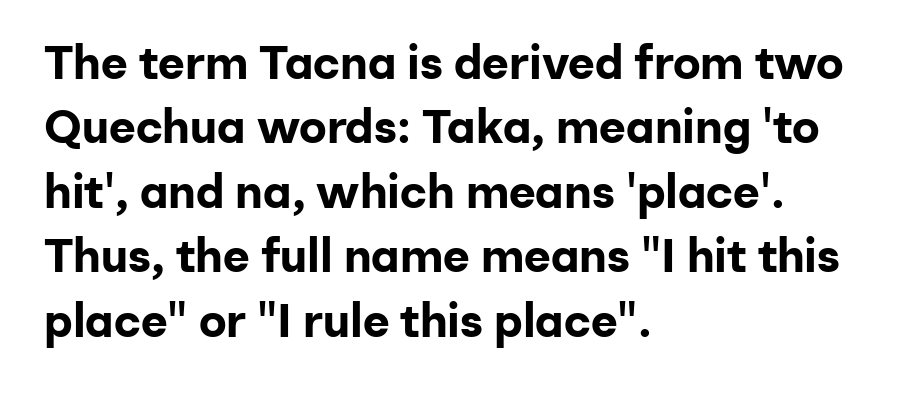
Interline gaps are of average width in this sample. This sample has the flowing, uneven cadence of proportional lettering. Is the type bold? Yes — the strokes are clearly thick and heavy. Grotesque or geometric, the face here clearly has no serifs. A classic flush-left, rag-right setting is used for this passage. Nobody touched the tracking dial on this one.
